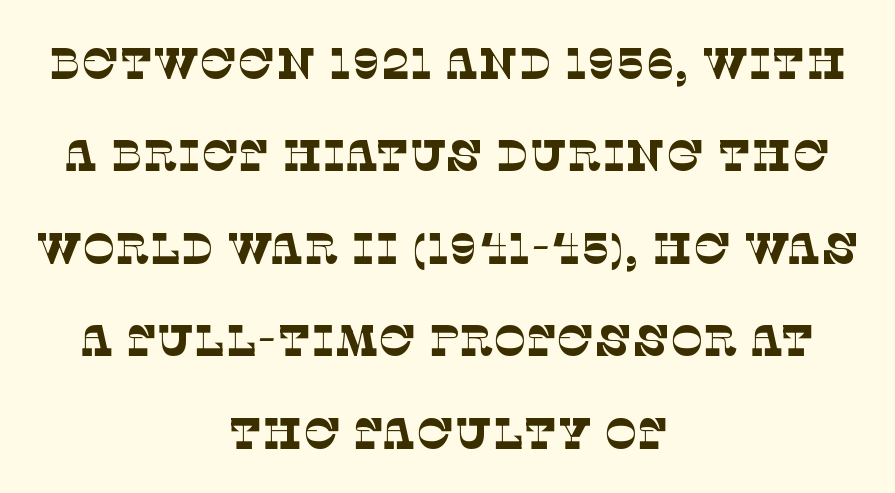
{"serif": "yes", "bold": "no", "weight": "thin", "width": "normal", "stroke_contrast": "low", "x_height": "large", "monospaced": "no", "underline": "no", "align": "center", "line_spacing": "loose", "line_spacing_ratio": 2.1, "letter_spacing": "normal", "letter_spacing_em": 0.0, "glyph_px": 44}
